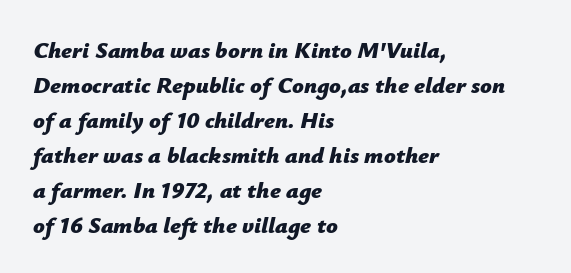
The image shows 23 px bold type, italic (leaning right); set left-aligned, normal line spacing (1.52x), normal letter spacing, not underlined.
